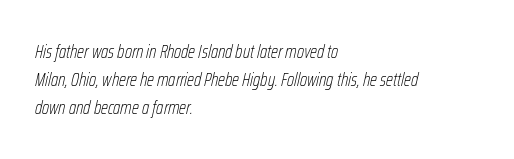
Q: Is the text bold? A: No.
Q: Is the text italic (slanted)? A: Yes, it leans right by about 12 degrees.
Q: Is the text underlined? A: No.
Q: How is the paragraph aligned? A: Left-aligned.
Q: Is the spacing between letters normal or unusually wide? A: Normal.
Q: Is the spacing between lines tight, normal or loose? A: Normal.
